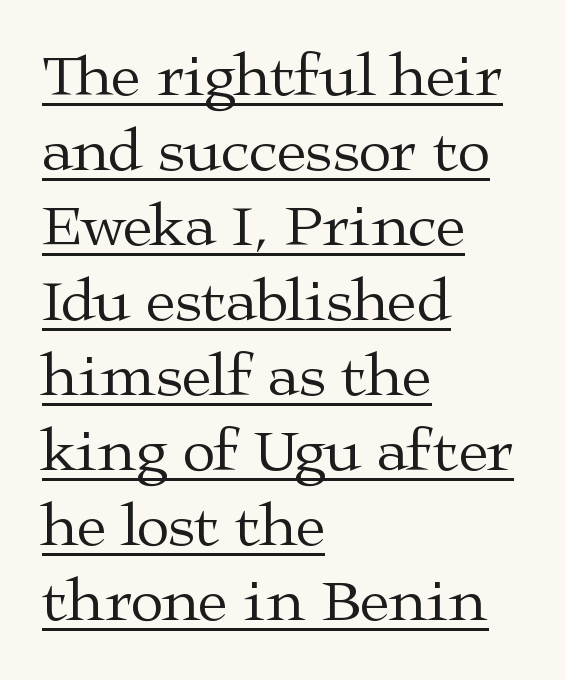
{"serif": "yes", "italic": "no", "bold": "no", "weight": "regular", "width": "wide", "stroke_contrast": "medium", "x_height": "medium", "monospaced": "no", "underline": "yes", "align": "left", "line_spacing": "normal", "line_spacing_ratio": 1.25, "letter_spacing": "normal", "letter_spacing_em": 0.0, "glyph_px": 60}
